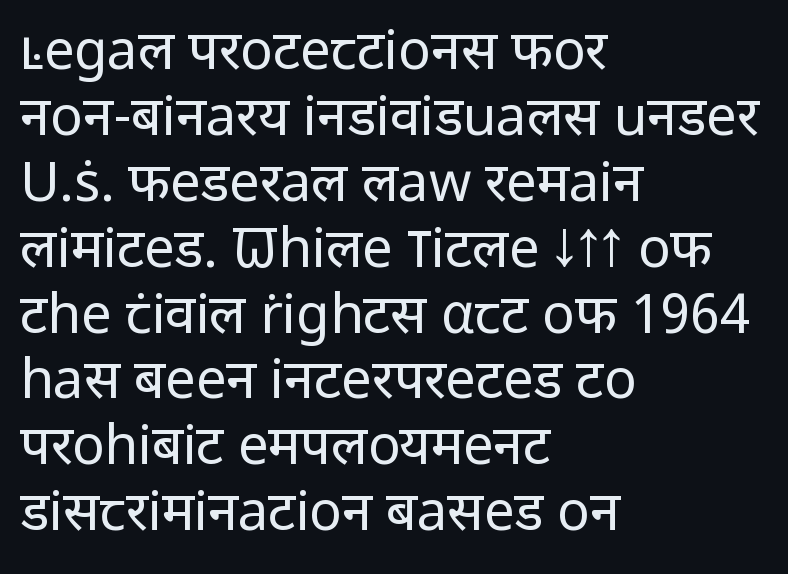
Q: Is the text bold? A: No.
Q: Is the text italic (slanted)? A: No, it is upright.
Q: Is the typeface a serif or a sans-serif typeface? A: Sans-serif.
Q: Is the text underlined? A: No.
Q: How is the paragraph aligned? A: Left-aligned.
Q: Is the spacing between letters normal or unusually wide? A: Normal.
Q: Width (condensed, normal, or wide)? A: Normal.
Q: Stroke contrast? A: Low.
Q: x-height? A: Medium.
Q: Monospaced? A: No.
